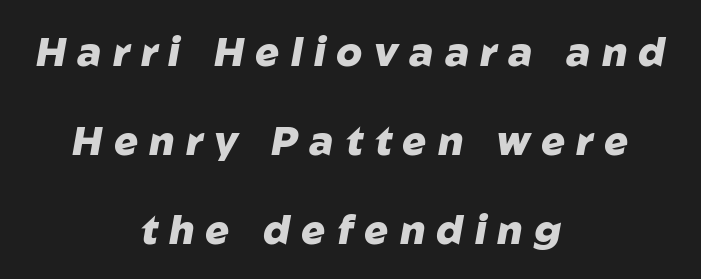
The image shows 40 px heavy type, italic (leaning right); set centered, loose line spacing (2.22x), unusually wide letter spacing (+0.28 em), not underlined; low stroke contrast and a medium x-height.
